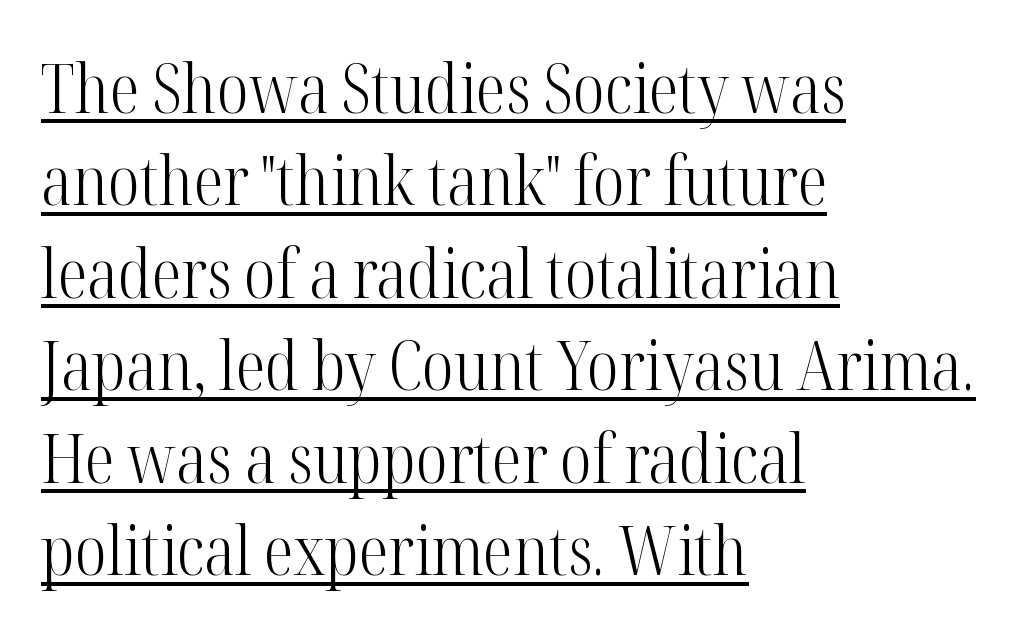
{"serif": "yes", "italic": "no", "bold": "no", "weight": "light", "width": "condensed", "stroke_contrast": "high", "x_height": "medium", "monospaced": "no", "underline": "yes", "align": "left", "line_spacing": "normal", "line_spacing_ratio": 1.38, "letter_spacing": "normal", "letter_spacing_em": 0.0, "glyph_px": 67}
